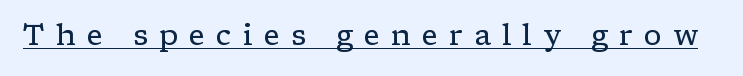
{"serif": "yes", "italic": "no", "bold": "no", "weight": "regular", "width": "wide", "stroke_contrast": "low", "x_height": "medium", "monospaced": "no", "underline": "yes", "letter_spacing": "wide", "letter_spacing_em": 0.38, "glyph_px": 29}
